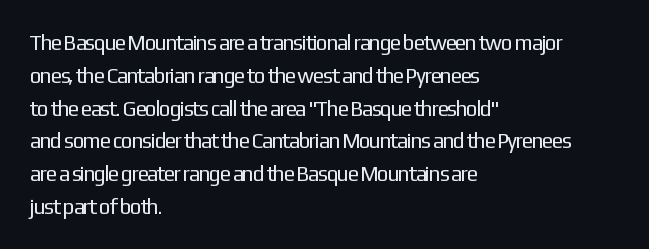
The image shows 21 px text type, upright; set left-aligned, normal line spacing (1.56x), normal letter spacing, not underlined.
